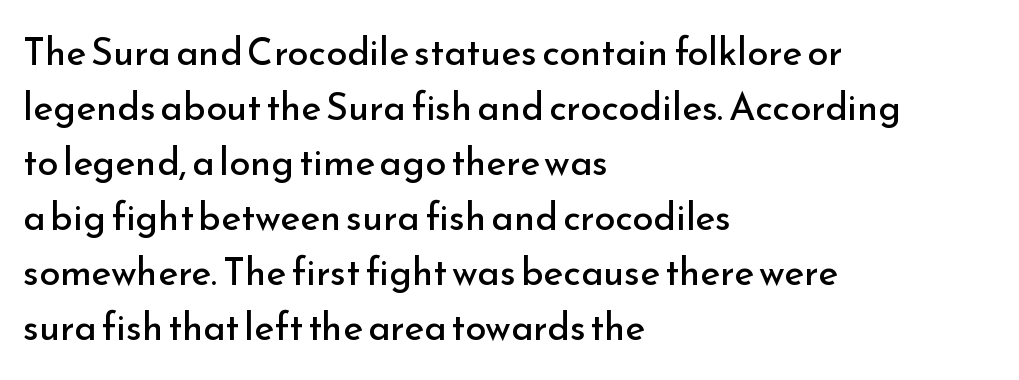
The image shows 38 px regular-weight sans-serif type, upright; set left-aligned, normal line spacing (1.45x), normal letter spacing, not underlined; low stroke contrast and a small x-height.
